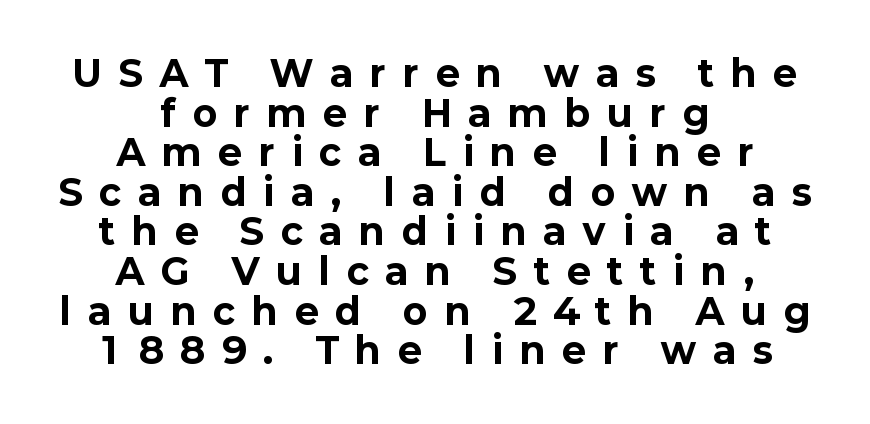
{"serif": "no", "italic": "no", "bold": "yes", "weight": "bold", "width": "normal", "stroke_contrast": "low", "x_height": "medium", "monospaced": "no", "underline": "no", "align": "center", "line_spacing": "tight", "line_spacing_ratio": 1.1, "letter_spacing": "wide", "letter_spacing_em": 0.48, "glyph_px": 36}
